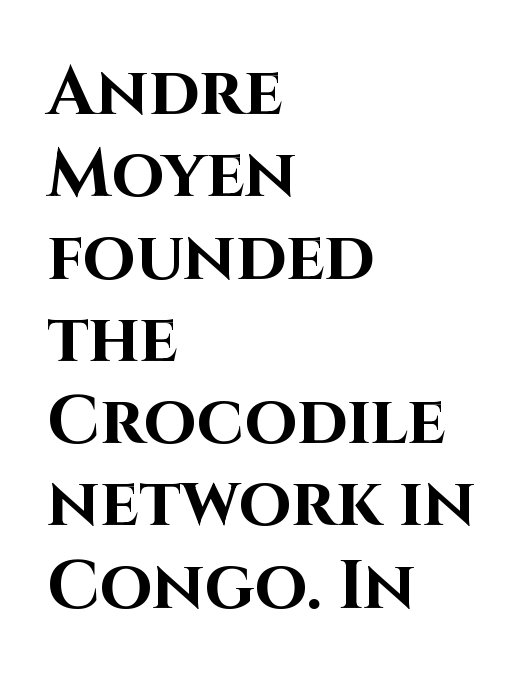
{"serif": "no", "italic": "no", "bold": "yes", "weight": "bold", "width": "normal", "stroke_contrast": "high", "x_height": "large", "monospaced": "no", "underline": "no", "align": "left", "line_spacing_ratio": 1.21, "letter_spacing": "normal", "letter_spacing_em": 0.0, "glyph_px": 68}
